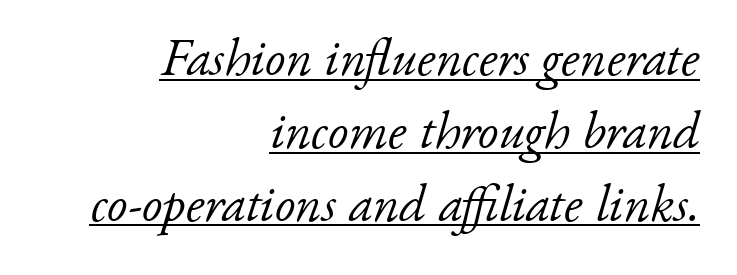
The image shows 52 px light serif type, italic (leaning right); set right-aligned, normal line spacing (1.4x), normal letter spacing, underlined; low stroke contrast and a small x-height.
